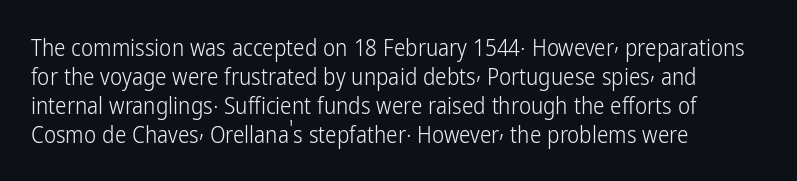
A typesetter would call this zero additional tracking. If you drew a line through each stem, it would be perfectly vertical. This block has exactly the height ordinary leading produces. Teacher's note: observe the even left margin — that is flush-left alignment. The area under the type is left untouched. This is not heavy type; no bold has been used.
